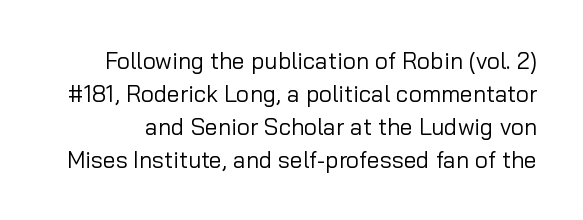
{"italic": "no", "bold": "no", "underline": "no", "line_spacing": "normal", "line_spacing_ratio": 1.43, "letter_spacing": "normal", "letter_spacing_em": 0.0, "glyph_px": 23}
